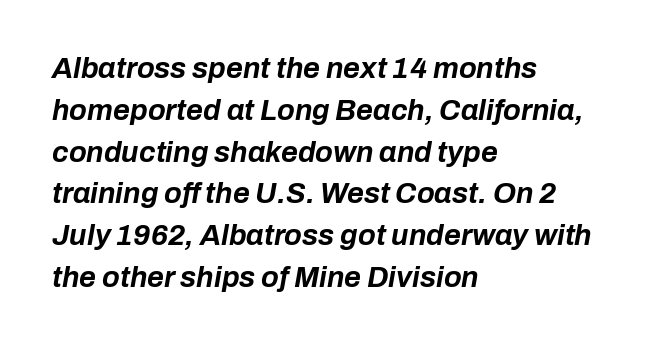
Check the space under the baseline: it is left empty. Compared with typical body copy, the letter spacing here is the same. The text block is weighted toward the left margin, trailing off unevenly rightward. In terms of posture, this sample is oblique. Every letter is thick-stroked: bold, no question. Do the characters align in a grid? No, the font is proportional.
